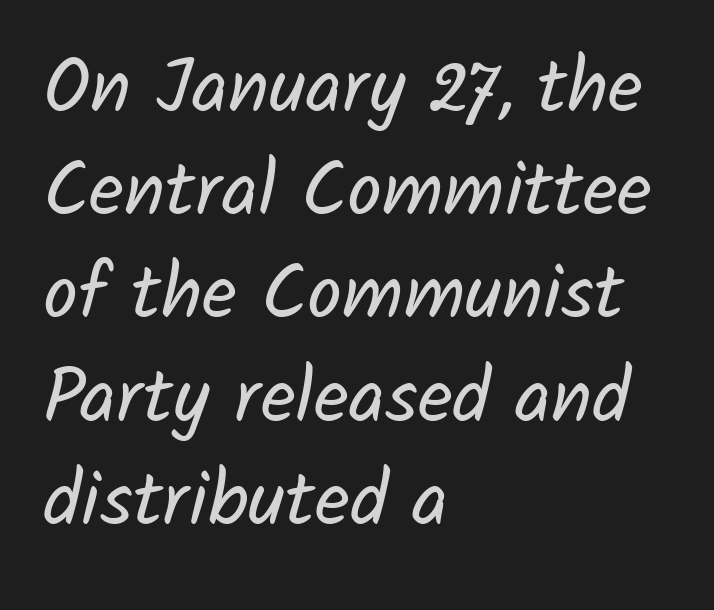
Teacher's note: observe the even left margin — that is flush-left alignment. Varying glyph widths throughout — classic text-font behaviour. Between one letter and the next there's only the usual sliver of space. Typographically, this falls in the sans-serif category.
